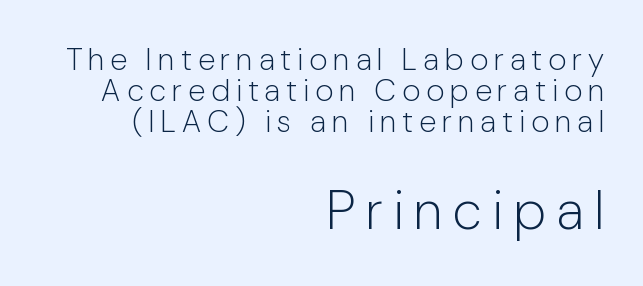
Q: Is the text bold? A: No.
Q: Is the text italic (slanted)? A: No, it is upright.
Q: Is the typeface a serif or a sans-serif typeface? A: Sans-serif.
Q: Is the text underlined? A: No.
Q: How is the paragraph aligned? A: Right-aligned.
Q: Is the spacing between letters normal or unusually wide? A: Unusually wide.
Q: Is the spacing between lines tight, normal or loose? A: Tight.
Q: Which block of text is set in a larger size, the first (top) or the second (bottom)? A: The second (bottom) one.
Q: Width (condensed, normal, or wide)? A: Normal.
Q: Stroke contrast? A: Low.
Q: x-height? A: Medium.
Q: Monospaced? A: No.
